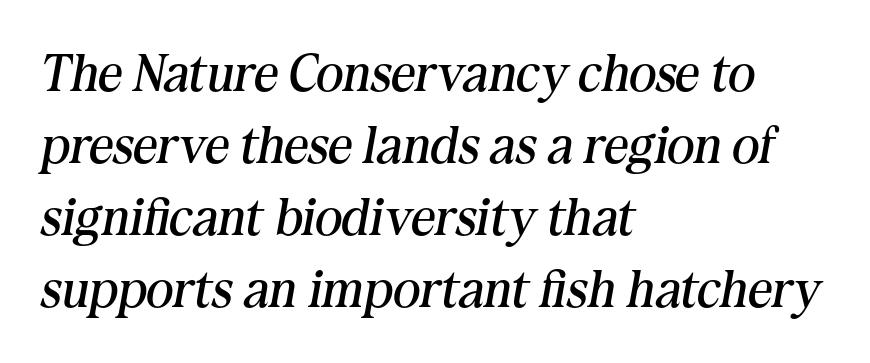
The image shows 53 px regular-weight serif type, italic (leaning right); set left-aligned, normal line spacing (1.36x), normal letter spacing, not underlined; medium stroke contrast and a medium x-height.
